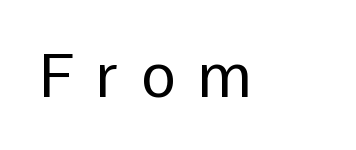
The image shows 61 px regular-weight sans-serif type, upright; set unusually wide letter spacing (+0.35 em), not underlined; low stroke contrast and a medium x-height.
